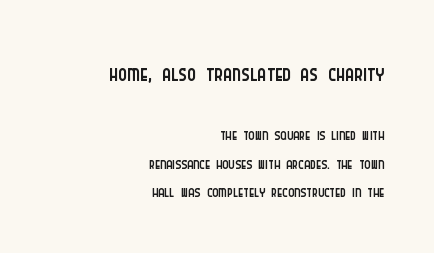
{"serif": "no", "italic": "no", "bold": "no", "weight": "light", "width": "condensed", "stroke_contrast": "low", "x_height": "large", "monospaced": "no", "underline": "no", "align": "right", "line_spacing_ratio": 1.24, "letter_spacing": "normal", "letter_spacing_em": 0.0, "larger_block": "first", "size_ratio": 1.48, "glyph_px": 34}
